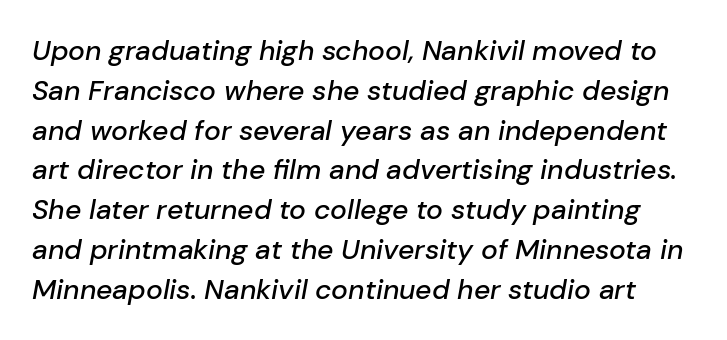
The image shows 28 px text type, italic (leaning right); set normal line spacing (1.42x), normal letter spacing, not underlined; low stroke contrast and a medium x-height.
